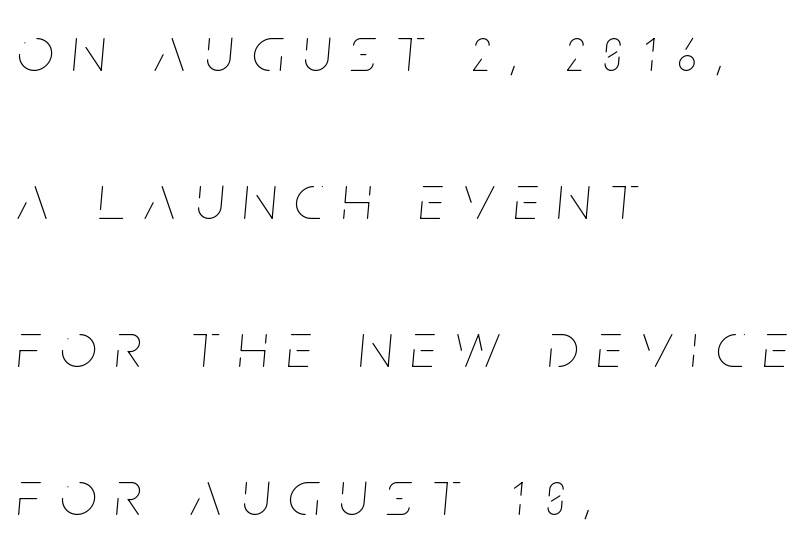
{"italic": "yes", "lean": "right", "slant_degrees": 5, "bold": "no", "weight": "thin", "width": "condensed", "stroke_contrast": "low", "x_height": "large", "monospaced": "no", "underline": "no", "align": "left", "line_spacing": "loose", "line_spacing_ratio": 2.31, "letter_spacing": "wide", "letter_spacing_em": 0.3, "glyph_px": 64}
